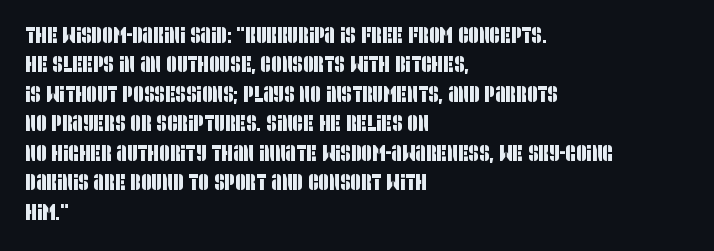
Q: Is the text underlined? A: No.
Q: How is the paragraph aligned? A: Left-aligned.
Q: Is the spacing between letters normal or unusually wide? A: Normal.
Q: Is the spacing between lines tight, normal or loose? A: Normal.
